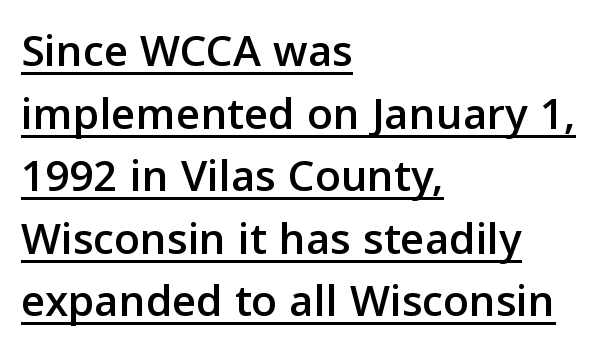
The typesetter has applied underlining to the passage shown. Honestly, the row spacing looks completely unremarkable. Every stem runs plumb, perpendicular to the baseline. Each word holds together tightly as a unit, with standard inter-letter gaps. In terms of letterform style, serifs are entirely absent.
